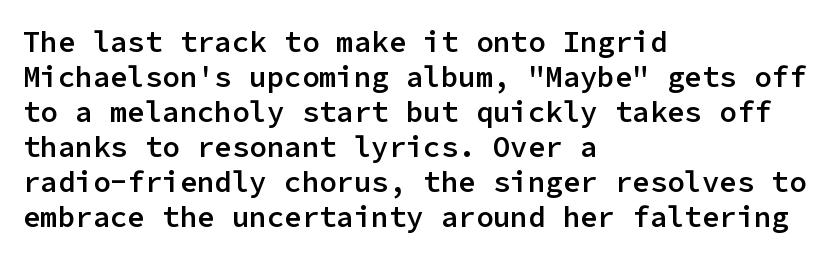
The image shows 29 px semibold sans-serif type, upright, monospaced; set left-aligned, line spacing 1.21x, normal letter spacing, not underlined; low stroke contrast and a medium x-height.
